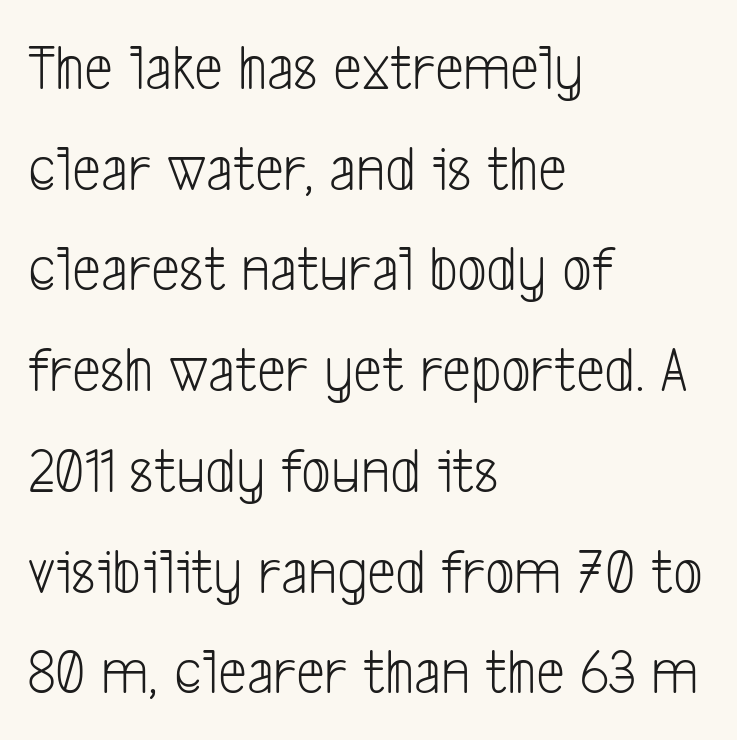
Looks like regular typesetting: each glyph gets only the width it needs. These lines are set flush left with a ragged right edge. No chunkiness to these letters — they're not bold. Letter spacing: default. This rendering features lettering with no underline.
